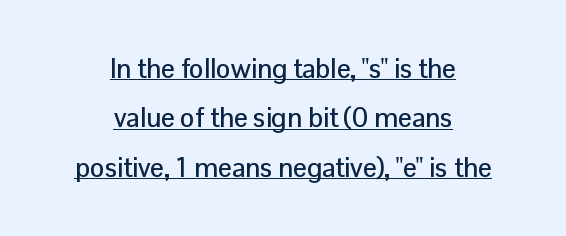
Q: Is the text italic (slanted)? A: No, it is upright.
Q: Is the text underlined? A: Yes.
Q: How is the paragraph aligned? A: Centered.
Q: Is the spacing between letters normal or unusually wide? A: Normal.
